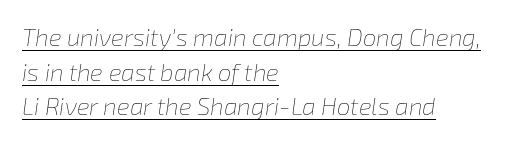
Italic? Definitely — the glyphs are oblique. Regular leading. Inter-character spacing is left at the font's built-in metrics. A baseline rule has been typeset under these characters. The characters are drawn with everyday or finer stroke widths. The compositor pushed each line to the left boundary.
